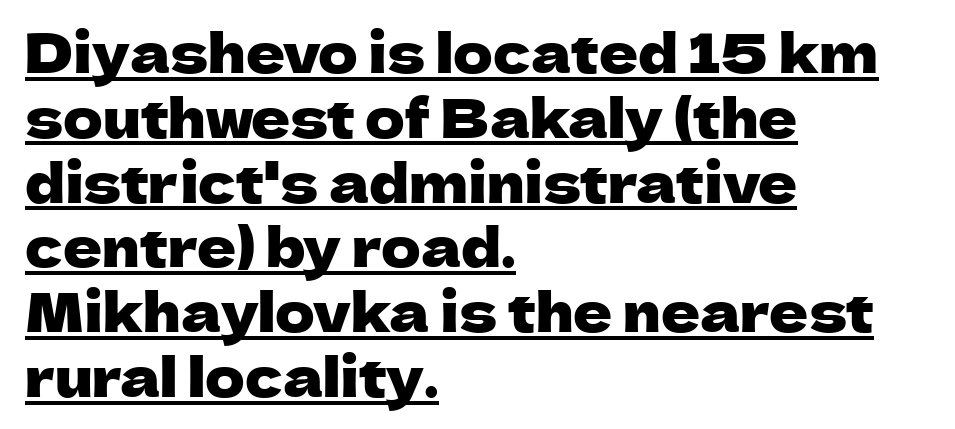
{"serif": "no", "italic": "no", "width": "normal", "stroke_contrast": "low", "x_height": "medium", "monospaced": "no", "underline": "yes", "align": "left", "line_spacing_ratio": 1.2, "letter_spacing": "normal", "letter_spacing_em": 0.0, "glyph_px": 54}
